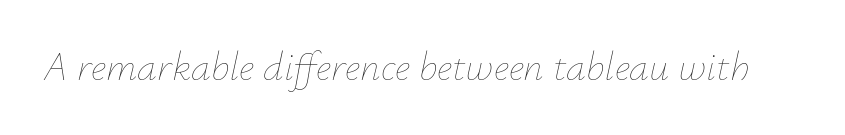
The image shows 40 px thin type, italic (leaning right); set normal letter spacing, not underlined; low stroke contrast and a small x-height.
